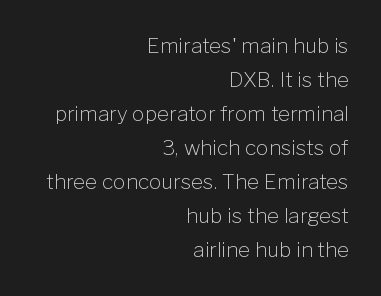
The image shows 21 px text type, upright; set right-aligned, normal line spacing (1.62x), normal letter spacing, not underlined.
